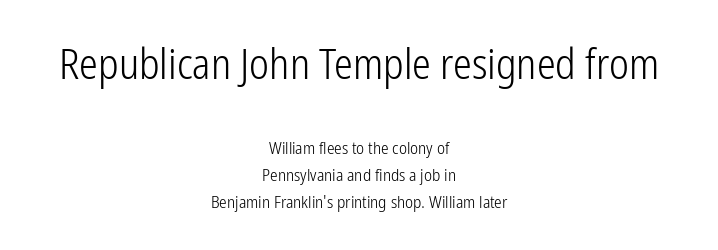
{"serif": "no", "italic": "no", "bold": "no", "weight": "light", "width": "condensed", "stroke_contrast": "low", "x_height": "medium", "monospaced": "no", "underline": "no", "align": "center", "line_spacing": "normal", "line_spacing_ratio": 1.58, "letter_spacing": "normal", "letter_spacing_em": 0.0, "larger_block": "first", "size_ratio": 2.47, "glyph_px": 42}
